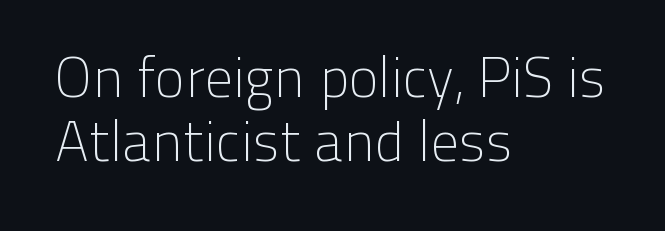
{"serif": "no", "italic": "no", "bold": "no", "weight": "light", "width": "normal", "stroke_contrast": "low", "x_height": "medium", "monospaced": "no", "underline": "no", "align": "left", "line_spacing": "tight", "line_spacing_ratio": 1.15, "letter_spacing": "normal", "letter_spacing_em": 0.0, "glyph_px": 56}
